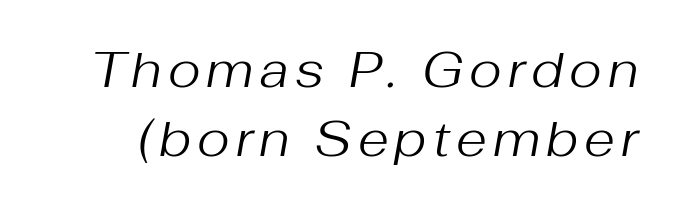
The image shows 50 px regular-weight type, italic (leaning right); set normal line spacing (1.39x), not underlined; medium stroke contrast and a medium x-height.
